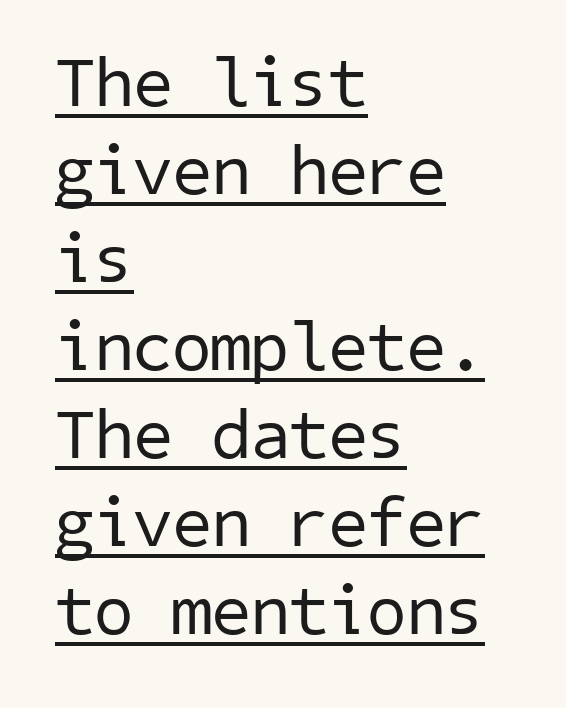
Reading down the block, your eye returns to a fixed left position each line. This sample uses a sans-serif face. The sample's only ornament is a line tracing under the words. Caption: face not bold, strokes unweighted.
